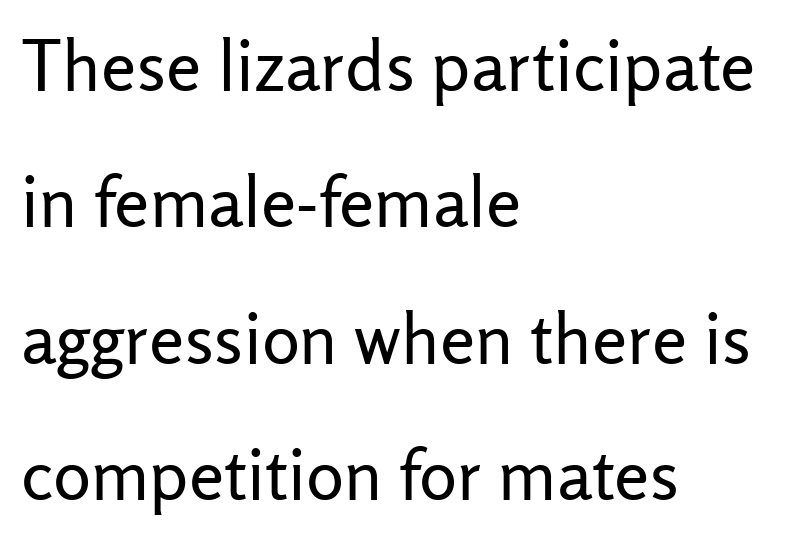
{"serif": "no", "italic": "no", "bold": "no", "weight": "regular", "width": "normal", "stroke_contrast": "low", "x_height": "medium", "monospaced": "no", "underline": "no", "align": "left", "line_spacing": "loose", "line_spacing_ratio": 1.92, "letter_spacing": "normal", "letter_spacing_em": 0.0, "glyph_px": 71}
